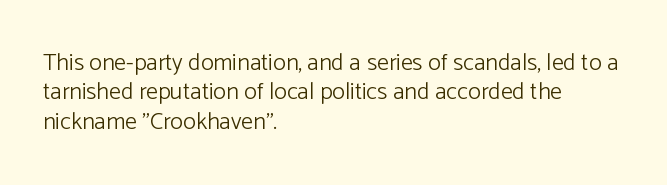
Q: Is the text bold? A: No.
Q: Is the text italic (slanted)? A: No, it is upright.
Q: Is the text underlined? A: No.
Q: How is the paragraph aligned? A: Left-aligned.
Q: Is the spacing between letters normal or unusually wide? A: Normal.
